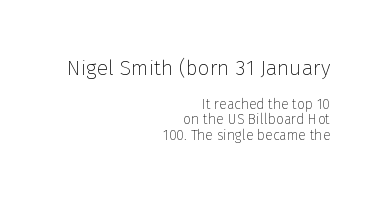
The typeface has the unassuming heft of standard copy or less. Which margin do the lines hug? The right one — the left edge is uneven. The space beneath each line is pristine and unruled. The font's upright variant was chosen for this text. The block sitting higher on the canvas is the one with enlarged characters. Tracking value appears to be zero — textbook default spacing.
